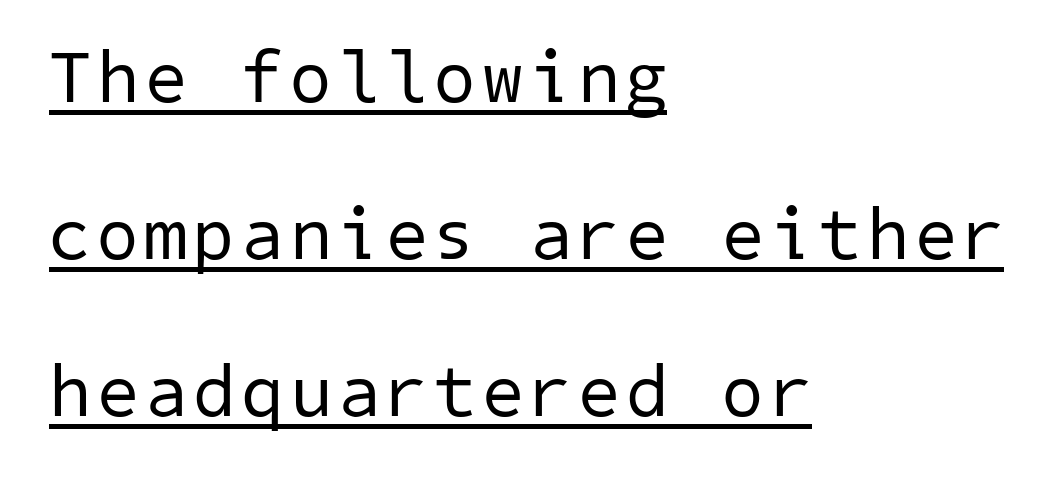
{"serif": "no", "bold": "no", "weight": "regular", "width": "normal", "stroke_contrast": "low", "x_height": "medium", "underline": "yes", "align": "left", "line_spacing": "loose", "line_spacing_ratio": 2.12, "glyph_px": 74}
